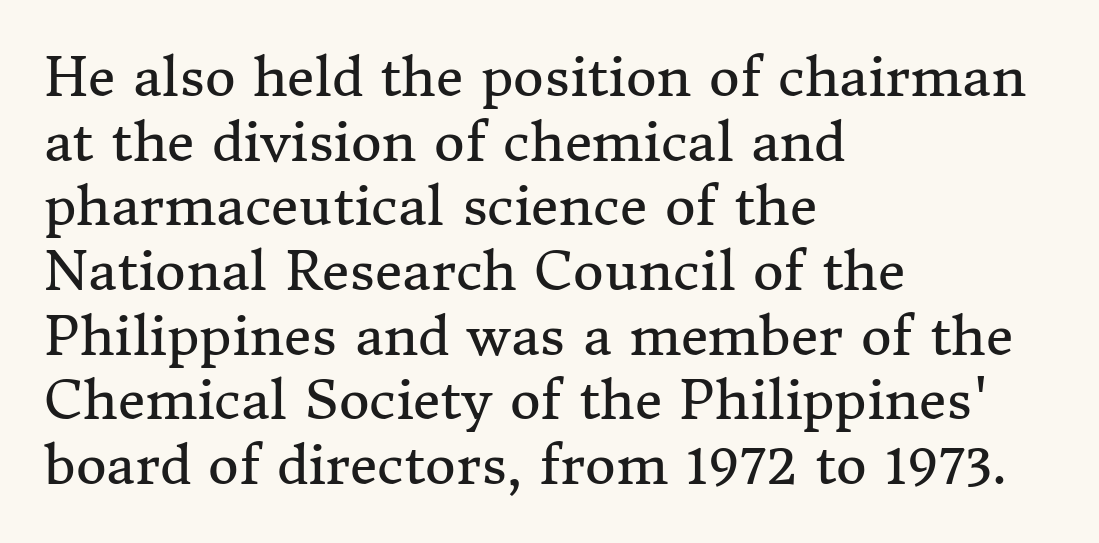
Caption: multi-line text, flush left, ragged right. Do the characters align in a grid? No, the font is proportional. Summary of weight: not heavy and not bold. Examine the stroke ends and you'll spot serifs. Quick note: not italic, upright. Letters rest on an invisible, unmarked baseline.
